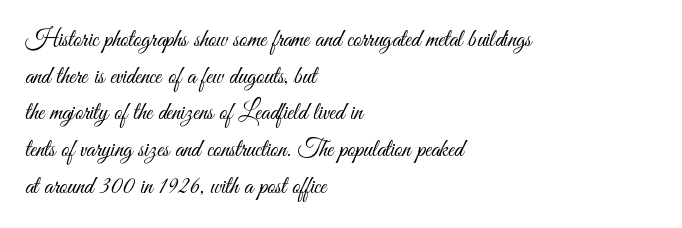
{"bold": "no", "underline": "no", "align": "left", "line_spacing": "normal", "line_spacing_ratio": 1.53, "letter_spacing": "normal", "letter_spacing_em": 0.0, "glyph_px": 24}
